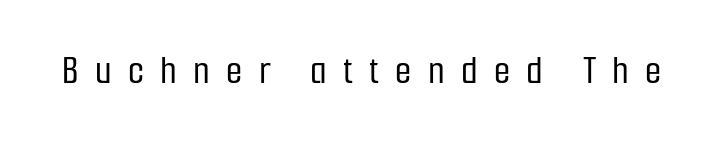
Are there feet on the stems? There aren't — it's a sans. The foot of each line stays bare and open. The lettering holds an erect, upright posture throughout. This sample has the flowing, uneven cadence of proportional lettering. The letterforms stand isolated, each surrounded by extra space.
